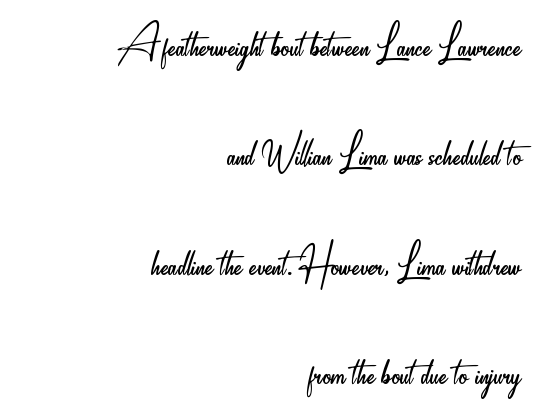
Each letter's strokes conclude bluntly, with no projecting serifs. Summary of vertical rhythm: relaxed, with wide interline spacing. Alignment: flush right. Unmarked baselines from the first word to the last.
